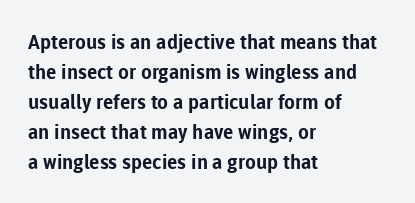
Q: Is the text bold? A: Yes.
Q: Is the text italic (slanted)? A: No, it is upright.
Q: Is the text underlined? A: No.
Q: How is the paragraph aligned? A: Left-aligned.
Q: Is the spacing between letters normal or unusually wide? A: Normal.
Q: Is the spacing between lines tight, normal or loose? A: Normal.
